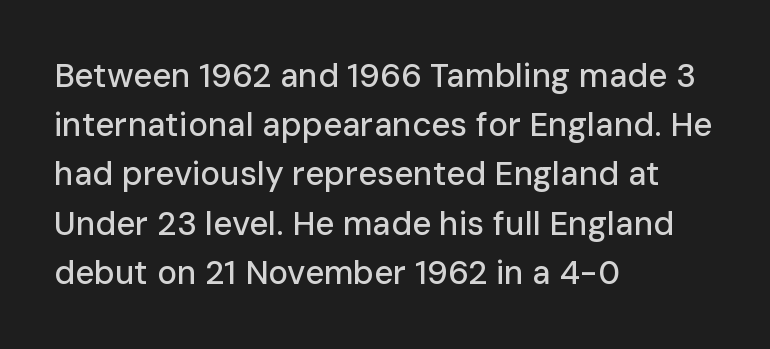
{"serif": "no", "italic": "no", "width": "normal", "stroke_contrast": "low", "x_height": "medium", "monospaced": "no", "underline": "no", "align": "left", "line_spacing": "normal", "line_spacing_ratio": 1.49, "letter_spacing": "normal", "letter_spacing_em": 0.0, "glyph_px": 33}
